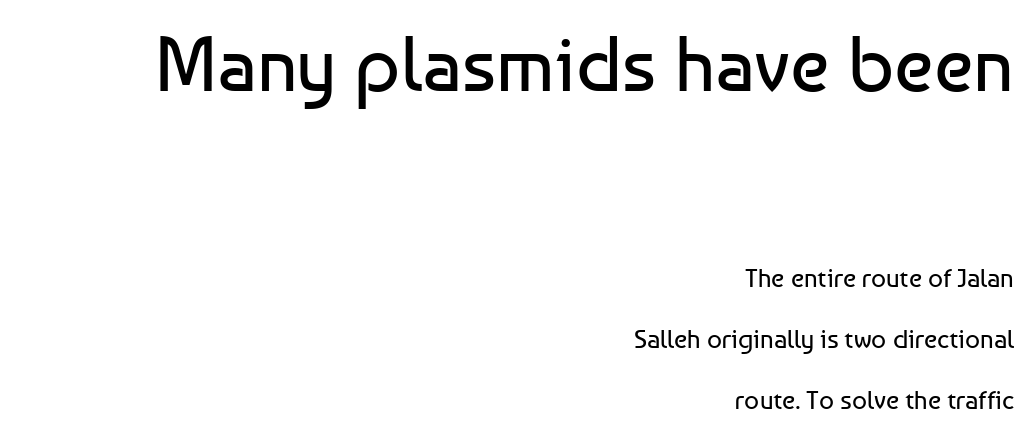
Stems here are at most as thick as an everyday book face. Is the block centered? No — it sits flush against the right margin. The type sits square on the baseline with zero lean. The rendering shrinks the type as you move from the upper chunk to the lower. No feet cap the strokes, marking this as sans-serif type.
